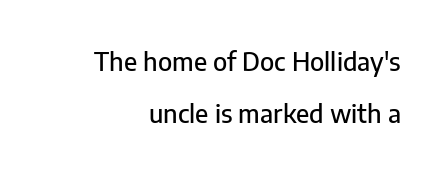
In terms of letterspacing, this is plain default setting. Vertical spacing — loose. Letters rest on an invisible, unmarked baseline. Rendered with straight, roman letterforms.
